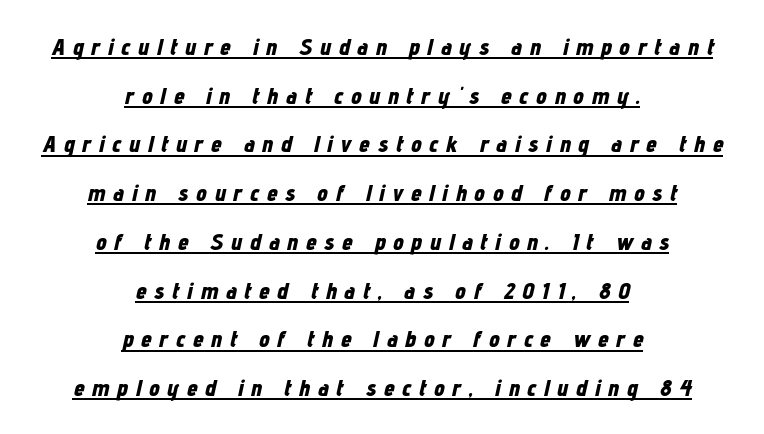
Q: Is the text bold? A: Yes.
Q: Is the text italic (slanted)? A: Yes, it leans right by about 12 degrees.
Q: Is the text underlined? A: Yes.
Q: How is the paragraph aligned? A: Centered.
Q: Is the spacing between letters normal or unusually wide? A: Unusually wide.
Q: Is the spacing between lines tight, normal or loose? A: Loose.
